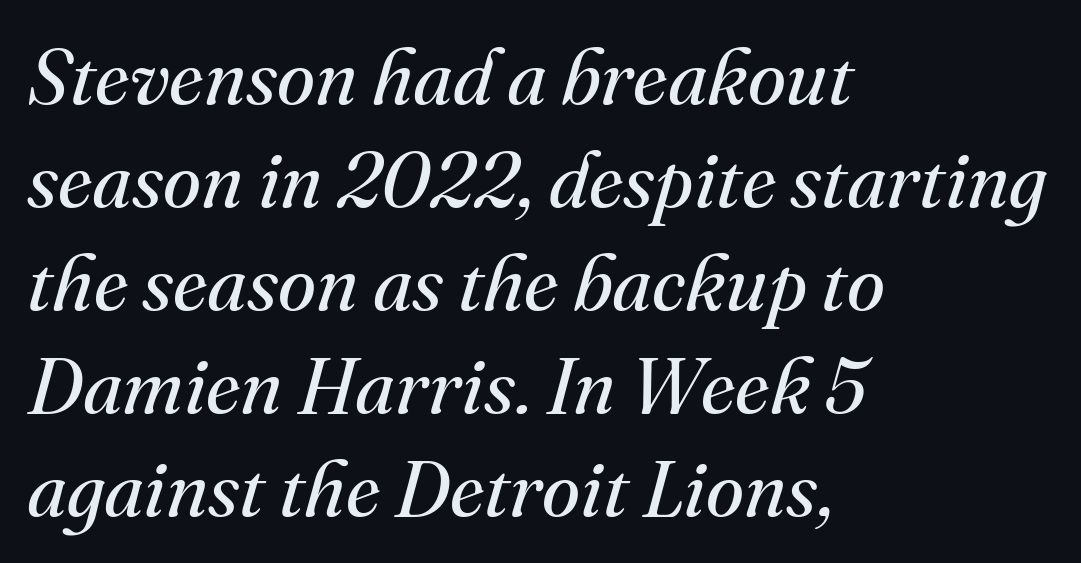
Check under the words: just untouched page. Little horizontal feet cap the strokes, marking this as serif type. The passage is arranged the way most books set body copy — flush left. Bold? No — there's no thickening of the strokes. A normal amount of white space separates one row of letters from the next. This sample uses an oblique cut, with every glyph tilted off the vertical.
